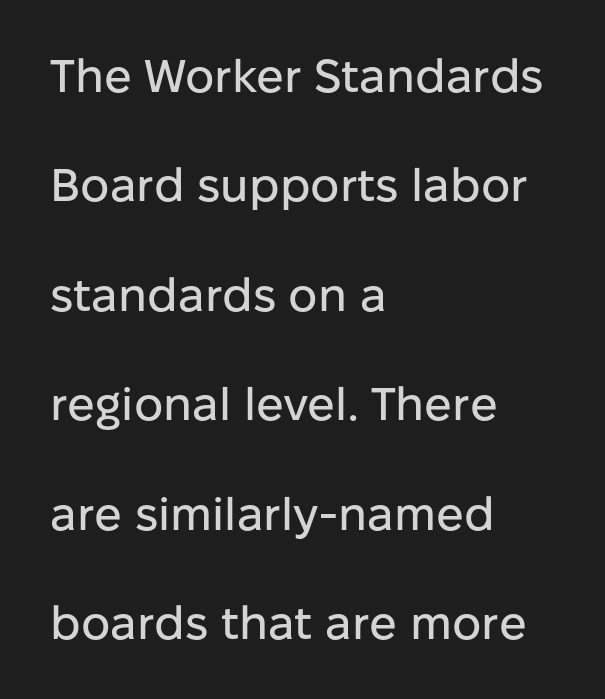
The image shows 46 px sans-serif type, upright; set left-aligned, loose line spacing (2.38x), normal letter spacing, not underlined; low stroke contrast and a medium x-height.
